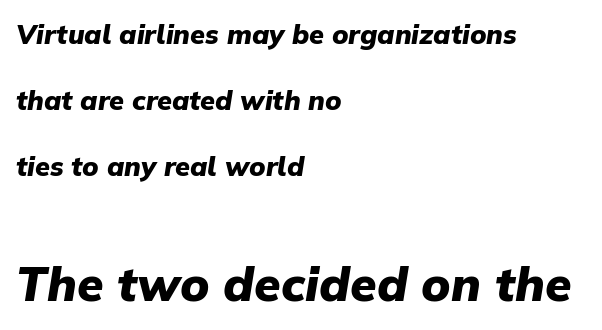
Q: Is the text bold? A: Yes.
Q: Is the text italic (slanted)? A: Yes, it leans right by about 9 degrees.
Q: Is the text underlined? A: No.
Q: How is the paragraph aligned? A: Left-aligned.
Q: Is the spacing between letters normal or unusually wide? A: Normal.
Q: Is the spacing between lines tight, normal or loose? A: Loose.
Q: Which block of text is set in a larger size, the first (top) or the second (bottom)? A: The second (bottom) one.
Q: Width (condensed, normal, or wide)? A: Normal.
Q: Stroke contrast? A: Low.
Q: x-height? A: Medium.
Q: Monospaced? A: No.
